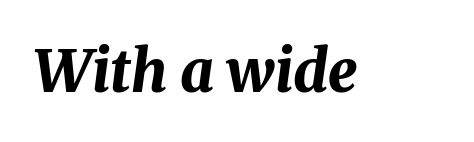
Q: Is the text bold? A: Yes.
Q: Is the text italic (slanted)? A: Yes, it leans right by about 8 degrees.
Q: Is the text underlined? A: No.
Q: Is the spacing between letters normal or unusually wide? A: Normal.
Q: Width (condensed, normal, or wide)? A: Normal.
Q: Stroke contrast? A: Medium.
Q: x-height? A: Medium.
Q: Monospaced? A: No.
